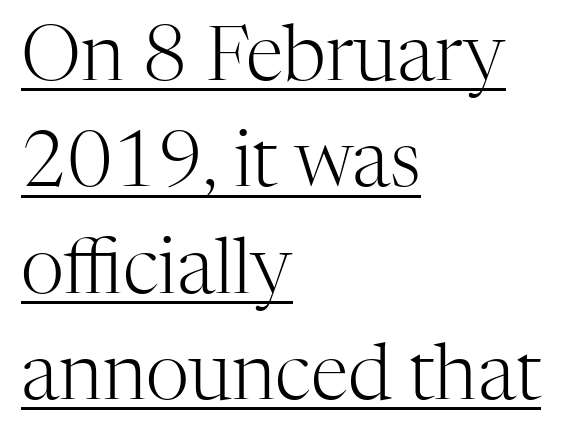
{"serif": "yes", "italic": "no", "bold": "no", "weight": "light", "width": "normal", "stroke_contrast": "high", "x_height": "medium", "monospaced": "no", "underline": "yes", "align": "left", "line_spacing": "normal", "line_spacing_ratio": 1.4, "letter_spacing": "normal", "letter_spacing_em": 0.0, "glyph_px": 76}
